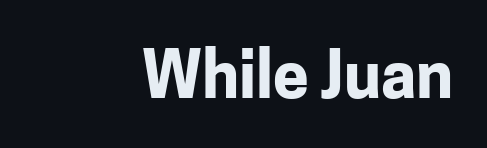
Q: Is the text bold? A: Yes.
Q: Is the text italic (slanted)? A: No, it is upright.
Q: Is the typeface a serif or a sans-serif typeface? A: Sans-serif.
Q: Is the text underlined? A: No.
Q: How is the paragraph aligned? A: Right-aligned.
Q: Is the spacing between letters normal or unusually wide? A: Normal.
Q: Width (condensed, normal, or wide)? A: Normal.
Q: Stroke contrast? A: Low.
Q: x-height? A: Medium.
Q: Monospaced? A: No.
